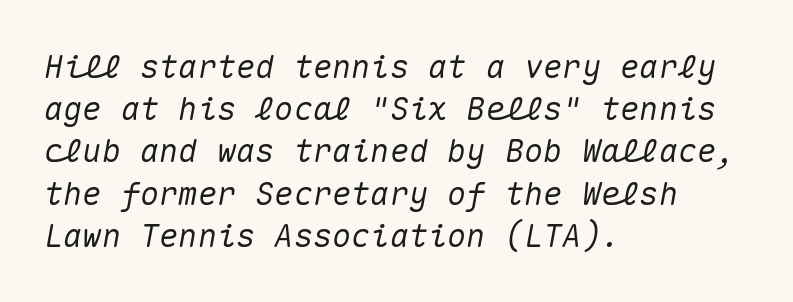
Q: Is the text italic (slanted)? A: Yes, it leans right by about 10 degrees.
Q: Is the text underlined? A: No.
Q: How is the paragraph aligned? A: Left-aligned.
Q: Is the spacing between letters normal or unusually wide? A: Normal.
Q: Is the spacing between lines tight, normal or loose? A: Normal.
Q: Width (condensed, normal, or wide)? A: Normal.
Q: Stroke contrast? A: Medium.
Q: x-height? A: Medium.
Q: Monospaced? A: Yes.
